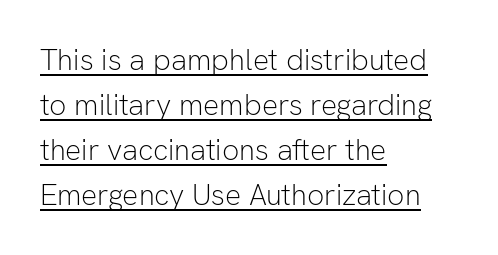
The image shows 30 px light sans-serif type, upright; set left-aligned, normal line spacing (1.5x), normal letter spacing, underlined; low stroke contrast and a medium x-height.
